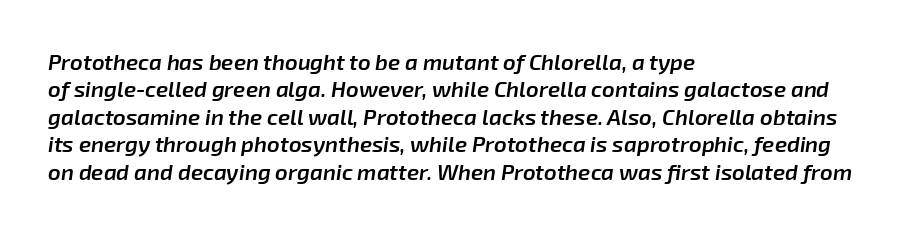
The image shows 22 px text type, italic (leaning right); set left-aligned, normal line spacing (1.25x), normal letter spacing, not underlined.
